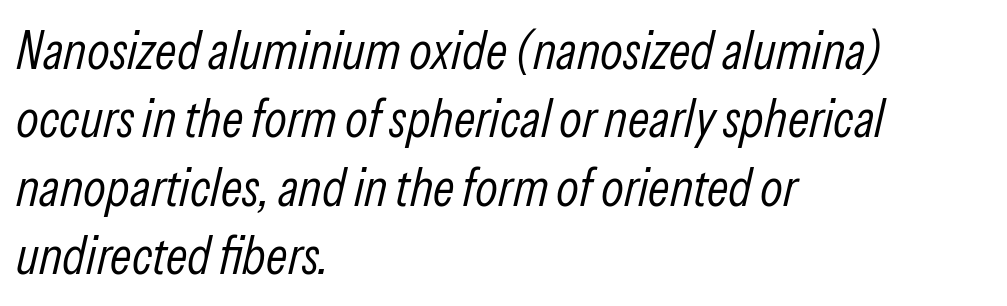
The image shows 53 px light, condensed type, italic (leaning right); set left-aligned, normal line spacing (1.29x), normal letter spacing, not underlined; low stroke contrast and a medium x-height.
